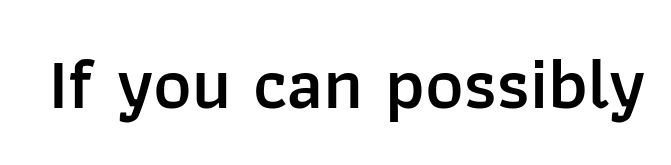
Unlike italic type, these characters show no tilt at all. Looks like regular typesetting: each glyph gets only the width it needs. Type style note: lacks serifs. Characters follow at the spacing the type designer built in. Only glyphs here, with clear space below each row.
